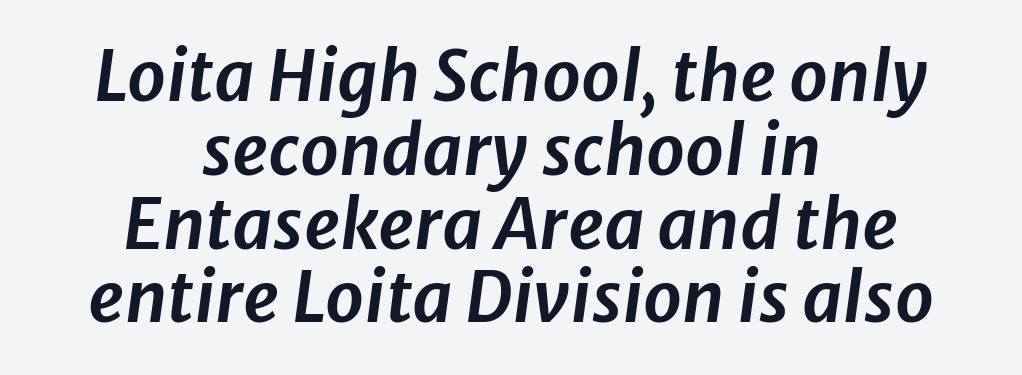
Do the characters align in a grid? No, the font is proportional. The foot of each line stays bare and open. Summary of vertical rhythm: compact, with narrow interline spacing. If you folded the block vertically in half, each line would mirror itself in length. The type is set solid horizontally, with unmodified tracking.
